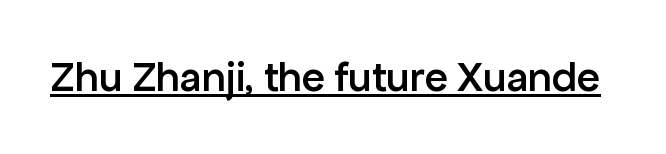
Compared with typical body copy, the letter spacing here is the same. A baseline rule has been typeset under these characters. Typesetter's note: demi weight, one step under bold. Each letter keeps its own natural width here, so spacing adapts to shape.
